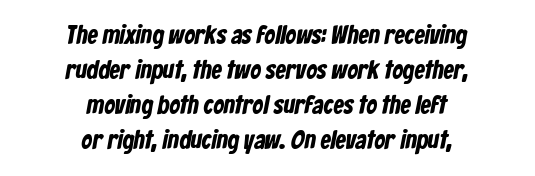
Check the space under the baseline: it is left empty. If you measured baseline to baseline, you'd find a middling distance. A typesetter would call this zero additional tracking. Typeset on center — no edge is straight. Summary of weight: heavy, a full bold.
